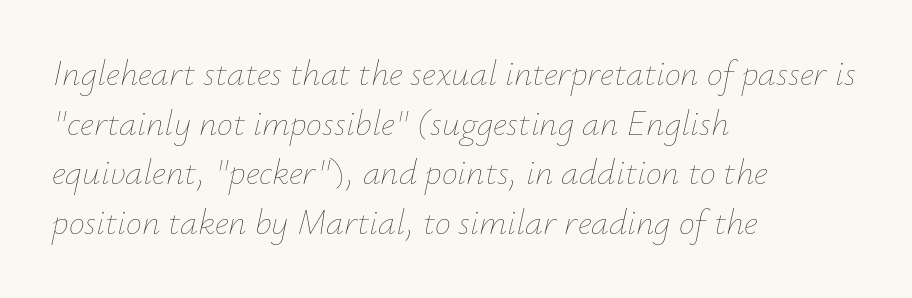
{"italic": "yes", "lean": "right", "slant_degrees": 12, "bold": "no", "weight": "thin", "width": "normal", "stroke_contrast": "low", "x_height": "small", "monospaced": "no", "underline": "no", "align": "left", "line_spacing": "normal", "line_spacing_ratio": 1.38, "letter_spacing": "normal", "letter_spacing_em": 0.0, "glyph_px": 36}
